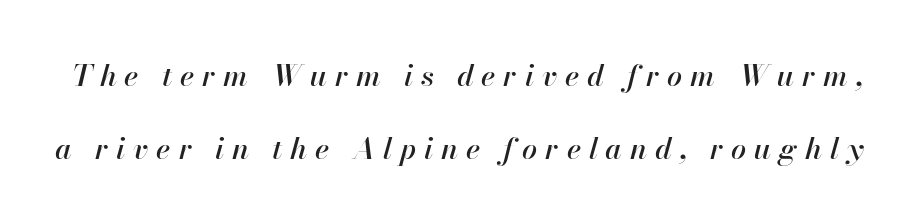
Q: Is the text italic (slanted)? A: Yes, it leans right by about 13 degrees.
Q: Is the text underlined? A: No.
Q: Is the spacing between letters normal or unusually wide? A: Unusually wide.
Q: Is the spacing between lines tight, normal or loose? A: Loose.
Q: Width (condensed, normal, or wide)? A: Normal.
Q: Stroke contrast? A: High.
Q: x-height? A: Small.
Q: Monospaced? A: No.
